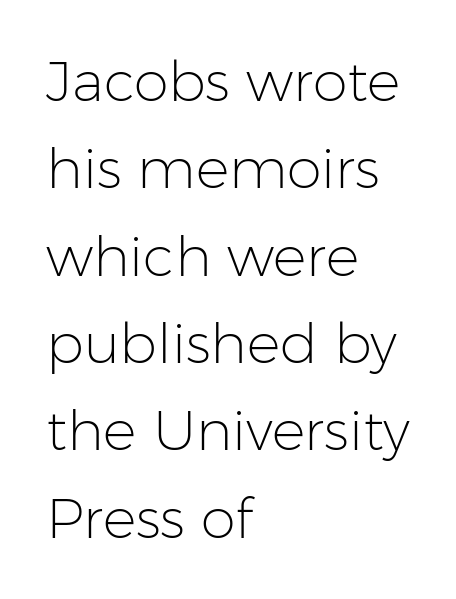
The image shows 56 px light sans-serif type, upright; set left-aligned, normal line spacing (1.56x), normal letter spacing, not underlined; low stroke contrast and a medium x-height.
